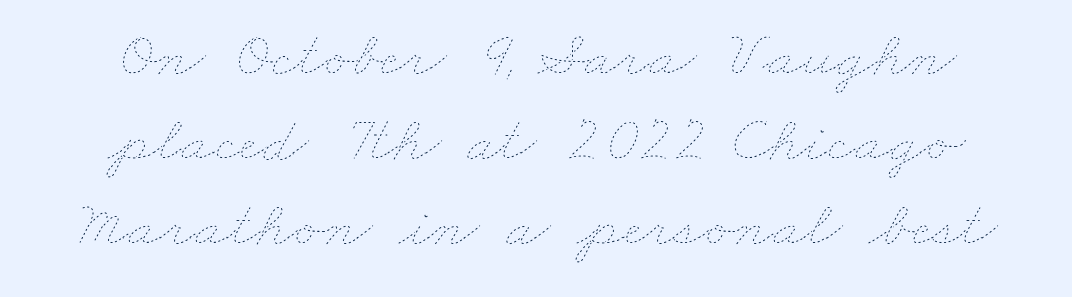
{"bold": "no", "weight": "thin", "width": "wide", "stroke_contrast": "low", "x_height": "small", "monospaced": "no", "underline": "no", "align": "center", "line_spacing": "normal", "line_spacing_ratio": 1.31, "letter_spacing": "normal", "letter_spacing_em": 0.0, "glyph_px": 65}
